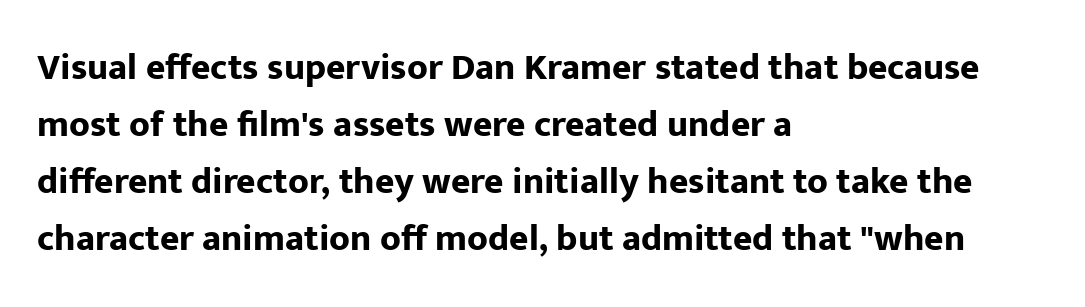
Q: Is the text bold? A: Yes.
Q: Is the text italic (slanted)? A: No, it is upright.
Q: Is the typeface a serif or a sans-serif typeface? A: Sans-serif.
Q: Is the text underlined? A: No.
Q: How is the paragraph aligned? A: Left-aligned.
Q: Is the spacing between letters normal or unusually wide? A: Normal.
Q: Is the spacing between lines tight, normal or loose? A: Normal.
Q: Width (condensed, normal, or wide)? A: Normal.
Q: Stroke contrast? A: Low.
Q: x-height? A: Medium.
Q: Monospaced? A: No.
